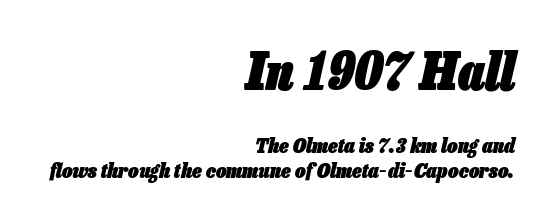
Is the letter spacing exaggerated? No — it looks like the ordinary default. The font's italic variant was chosen for this text. The rendering uses natural spacing where letterforms have individual widths. Is the type bold? Yes — the strokes are clearly thick and heavy.
